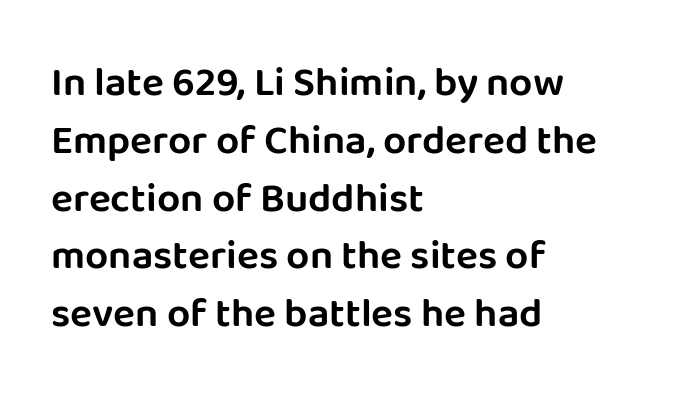
{"serif": "no", "italic": "no", "width": "normal", "stroke_contrast": "low", "x_height": "large", "monospaced": "no", "underline": "no", "align": "left", "line_spacing": "normal", "line_spacing_ratio": 1.41, "letter_spacing": "normal", "letter_spacing_em": 0.0, "glyph_px": 41}
